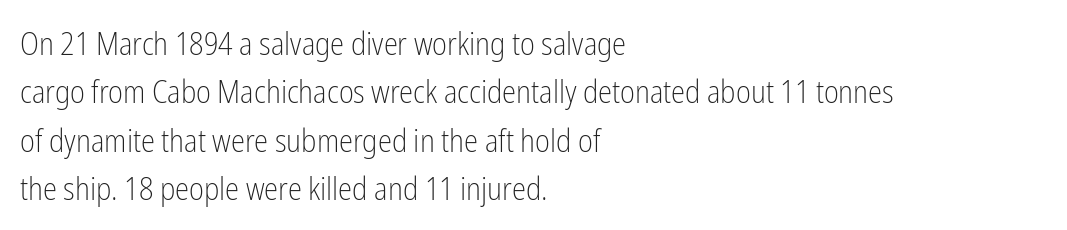
This is roman type, the default non-slanted kind. Stems and bowls with no extra thickness — not bold. The rendering uses natural spacing where letterforms have individual widths. How are the letters spaced? Ordinarily, with no added tracking. Descender tails drop into unmarked territory.
